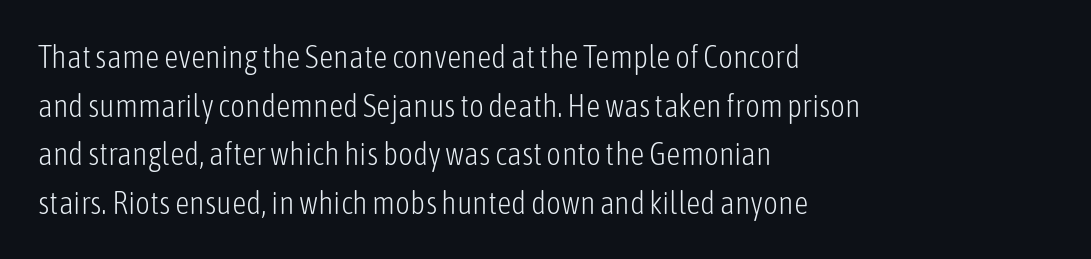
The image shows 32 px light, condensed sans-serif type, upright; set left-aligned, normal line spacing (1.52x), normal letter spacing, not underlined; low stroke contrast and a medium x-height.
